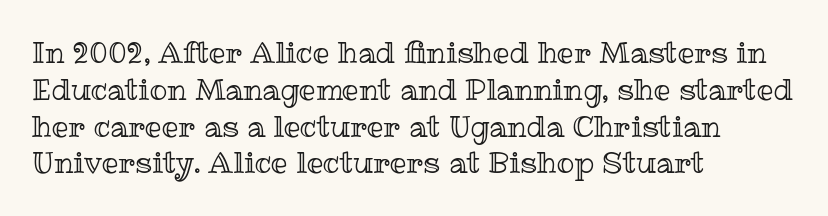
Q: Is the text italic (slanted)? A: No, it is upright.
Q: Is the text underlined? A: No.
Q: How is the paragraph aligned? A: Left-aligned.
Q: Is the spacing between letters normal or unusually wide? A: Normal.
Q: Is the spacing between lines tight, normal or loose? A: Normal.
Q: Width (condensed, normal, or wide)? A: Normal.
Q: x-height? A: Medium.
Q: Monospaced? A: No.
